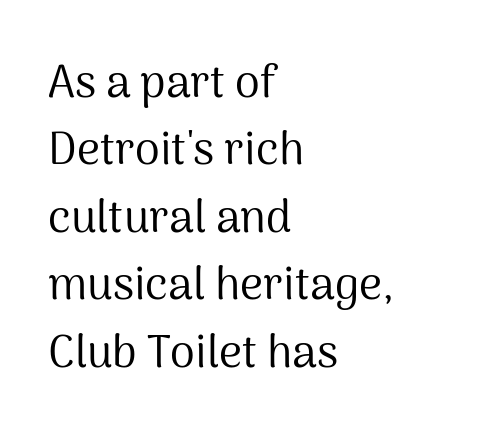
The image shows 45 px regular-weight sans-serif type, upright; set left-aligned, normal line spacing (1.5x), normal letter spacing, not underlined; medium stroke contrast and a medium x-height.
